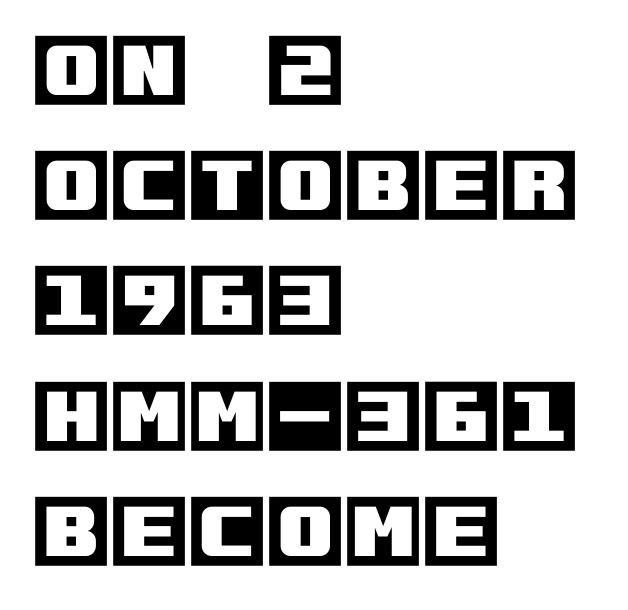
This rendering uses left alignment, leaving the right contour irregular. The glyphs are unaccompanied by any horizontal stroke below them. Is there much room between lines? A standard amount, neither cramped nor airy. Upright lettering throughout.
